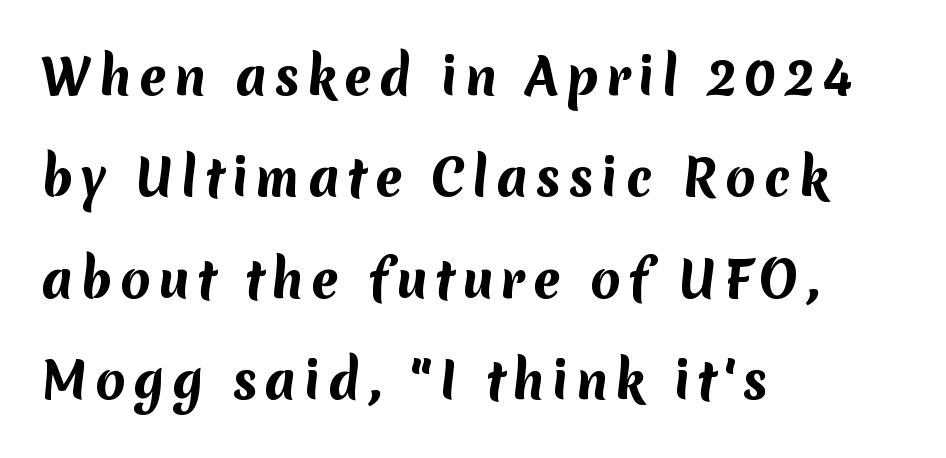
The space beneath each line is pristine and unruled. This sample has the flowing, uneven cadence of proportional lettering. The text block is weighted toward the left margin, trailing off unevenly rightward. Font category for this specimen: sans-serif.
